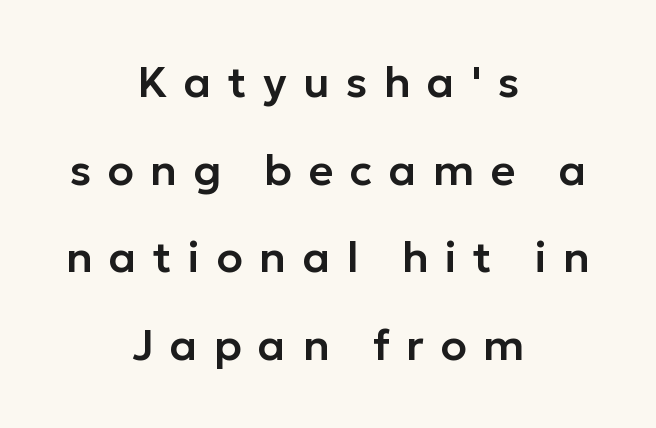
Q: Is the text italic (slanted)? A: No, it is upright.
Q: Is the typeface a serif or a sans-serif typeface? A: Sans-serif.
Q: Is the text underlined? A: No.
Q: How is the paragraph aligned? A: Centered.
Q: Is the spacing between letters normal or unusually wide? A: Unusually wide.
Q: Is the spacing between lines tight, normal or loose? A: Loose.
Q: Width (condensed, normal, or wide)? A: Normal.
Q: Stroke contrast? A: Low.
Q: x-height? A: Medium.
Q: Monospaced? A: No.
